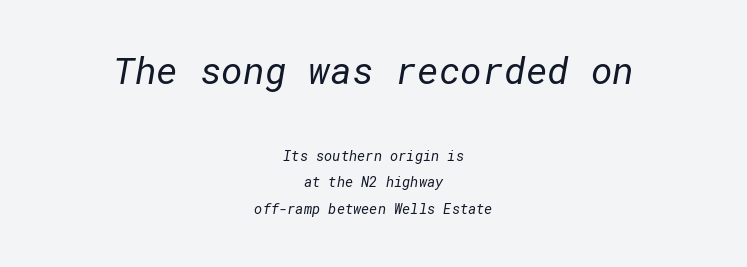
Ink coverage per letter is moderate at most. The letterforms sit shoulder to shoulder at normal distance. Unlike a traditional serif, this face leaves its strokes unadorned. Is the block centered? Yes — each line is placed symmetrically about the middle. Underline: absent.
